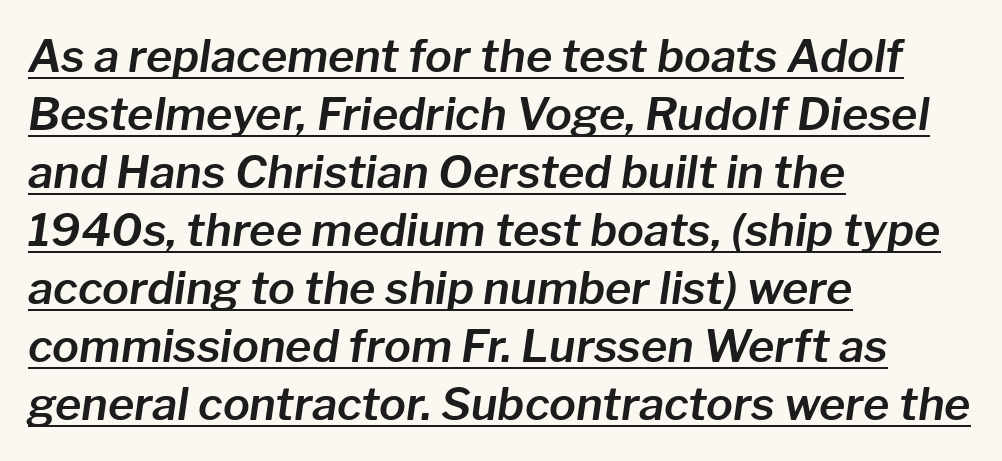
Q: Is the text italic (slanted)? A: Yes, it leans right by about 8 degrees.
Q: Is the text underlined? A: Yes.
Q: How is the paragraph aligned? A: Left-aligned.
Q: Is the spacing between letters normal or unusually wide? A: Normal.
Q: Is the spacing between lines tight, normal or loose? A: Normal.
Q: Width (condensed, normal, or wide)? A: Normal.
Q: Stroke contrast? A: Low.
Q: x-height? A: Medium.
Q: Monospaced? A: No.
